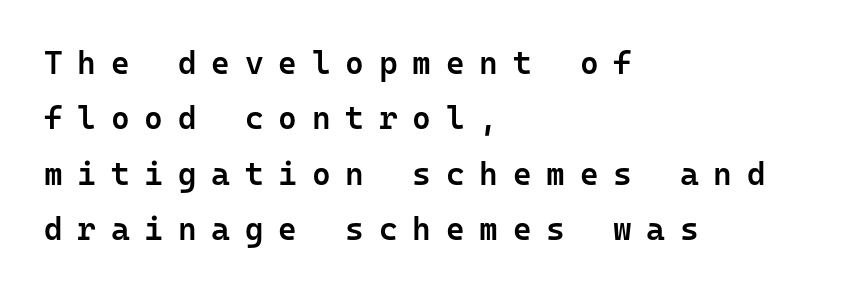
Q: Is the text bold? A: Semi-bold.
Q: Is the text italic (slanted)? A: No, it is upright.
Q: Is the typeface a serif or a sans-serif typeface? A: Sans-serif.
Q: Is the text underlined? A: No.
Q: How is the paragraph aligned? A: Left-aligned.
Q: Is the spacing between letters normal or unusually wide? A: Unusually wide.
Q: Width (condensed, normal, or wide)? A: Normal.
Q: Stroke contrast? A: Low.
Q: x-height? A: Medium.
Q: Monospaced? A: Yes.
